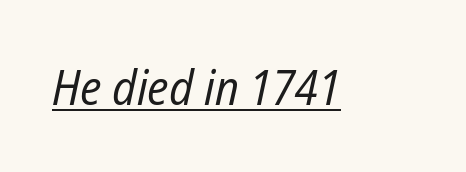
The image shows 49 px regular-weight, condensed type, italic (leaning right); set normal letter spacing, underlined; low stroke contrast and a medium x-height.
